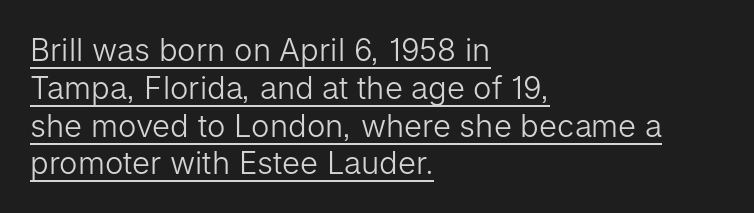
{"serif": "no", "italic": "no", "bold": "no", "weight": "light", "width": "normal", "stroke_contrast": "low", "x_height": "medium", "monospaced": "no", "underline": "yes", "align": "left", "line_spacing_ratio": 1.22, "letter_spacing": "normal", "letter_spacing_em": 0.0, "glyph_px": 31}
